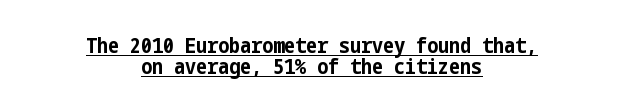
Q: Is the text bold? A: Yes.
Q: Is the text italic (slanted)? A: No, it is upright.
Q: Is the text underlined? A: Yes.
Q: How is the paragraph aligned? A: Centered.
Q: Is the spacing between letters normal or unusually wide? A: Normal.
Q: Is the spacing between lines tight, normal or loose? A: Tight.
